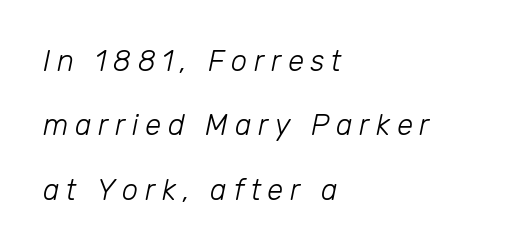
The image shows 29 px light type, italic (leaning right); set left-aligned, loose line spacing (2.22x), unusually wide letter spacing (+0.23 em), not underlined; low stroke contrast and a medium x-height.
